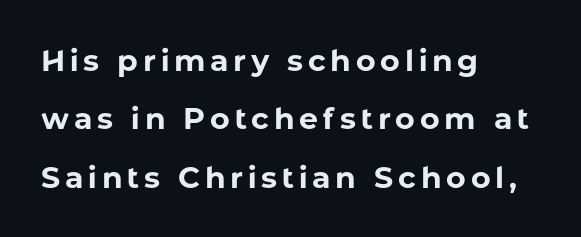
The specimen reads as upright at a glance. Vertically, the passage feels expansive, rows floating well apart. Words float on clear page, feet unadorned. Bold? Absolutely — the strokes are thick and heavy. Each line starts at the same left margin while the right side varies.
